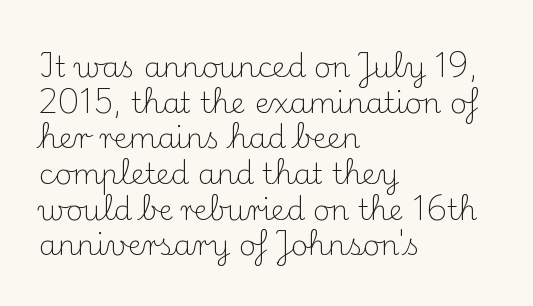
Q: Is the text bold? A: No.
Q: Is the text italic (slanted)? A: No, it is upright.
Q: Is the typeface a serif or a sans-serif typeface? A: Serif.
Q: Is the text underlined? A: No.
Q: How is the paragraph aligned? A: Left-aligned.
Q: Is the spacing between letters normal or unusually wide? A: Normal.
Q: Width (condensed, normal, or wide)? A: Normal.
Q: Stroke contrast? A: Medium.
Q: x-height? A: Small.
Q: Monospaced? A: No.
